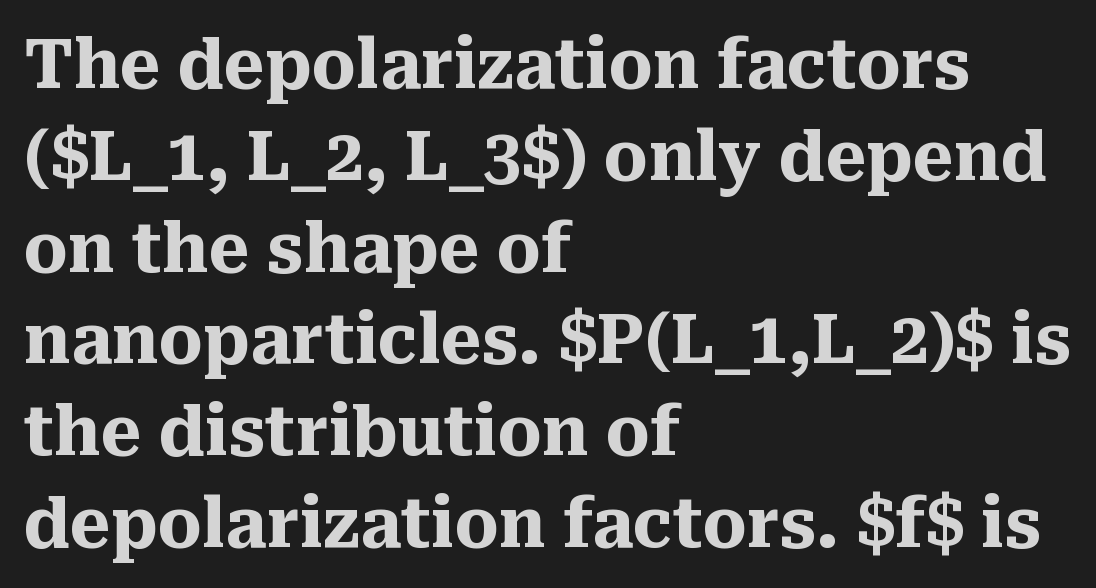
The image shows 69 px heavy serif type, upright; set left-aligned, normal line spacing (1.33x), normal letter spacing, not underlined; medium stroke contrast and a medium x-height.
